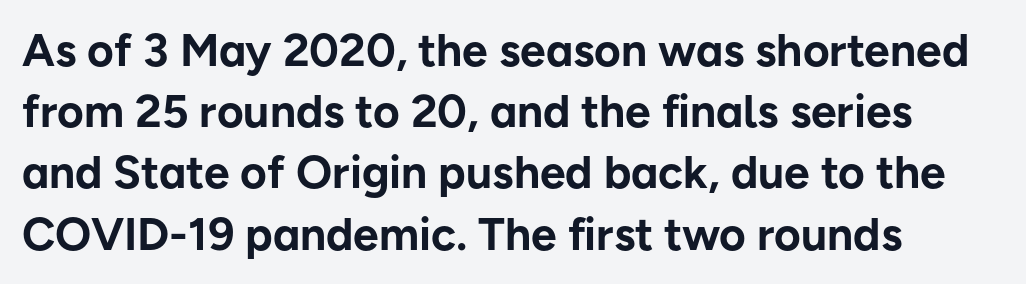
Examine the stroke ends and you'll find no serifs. Designer's note — italics off, roman on. Each row of text sits above clean, open space. The rendering uses a moderate line-height, typical for paragraphs. Is this a fixed-width face? No — the glyphs have proportional, varying widths.
